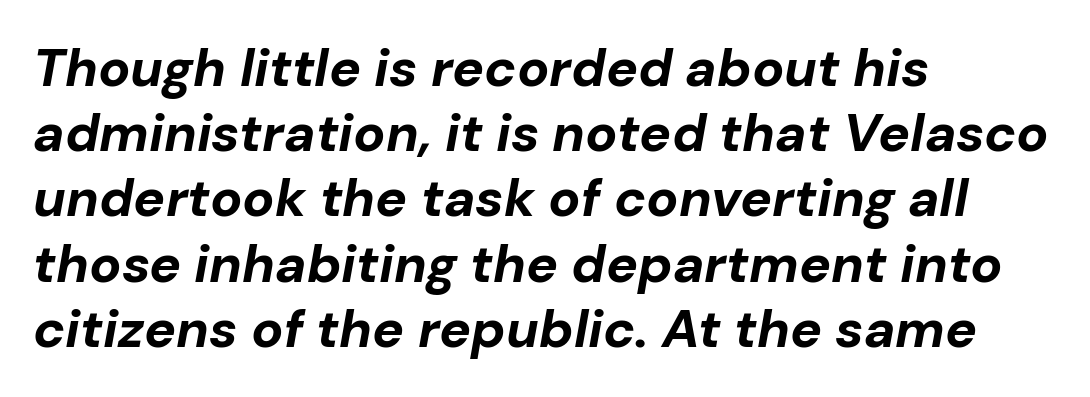
Proportional: the letters do not fall into vertical columns. A full-strength bold gives these letters their thick strokes. Caption: multi-line text, flush left, ragged right. The face used here is rendered with its standard letterfit. Letters rest on an invisible, unmarked baseline. Designer's note — italics engaged.
